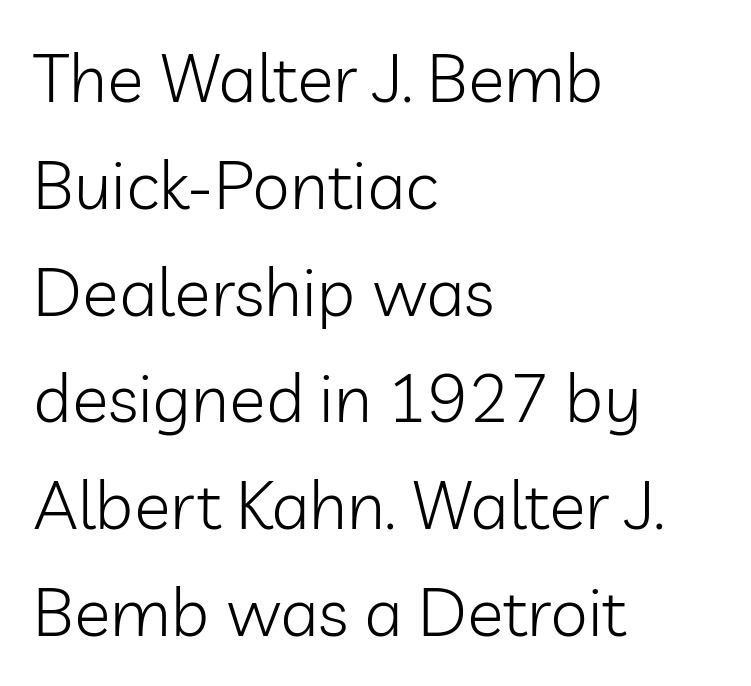
Q: Is the text bold? A: No.
Q: Is the text italic (slanted)? A: No, it is upright.
Q: Is the typeface a serif or a sans-serif typeface? A: Sans-serif.
Q: Is the text underlined? A: No.
Q: How is the paragraph aligned? A: Left-aligned.
Q: Is the spacing between letters normal or unusually wide? A: Normal.
Q: Is the spacing between lines tight, normal or loose? A: Normal.
Q: Width (condensed, normal, or wide)? A: Normal.
Q: Stroke contrast? A: Low.
Q: x-height? A: Medium.
Q: Monospaced? A: No.
